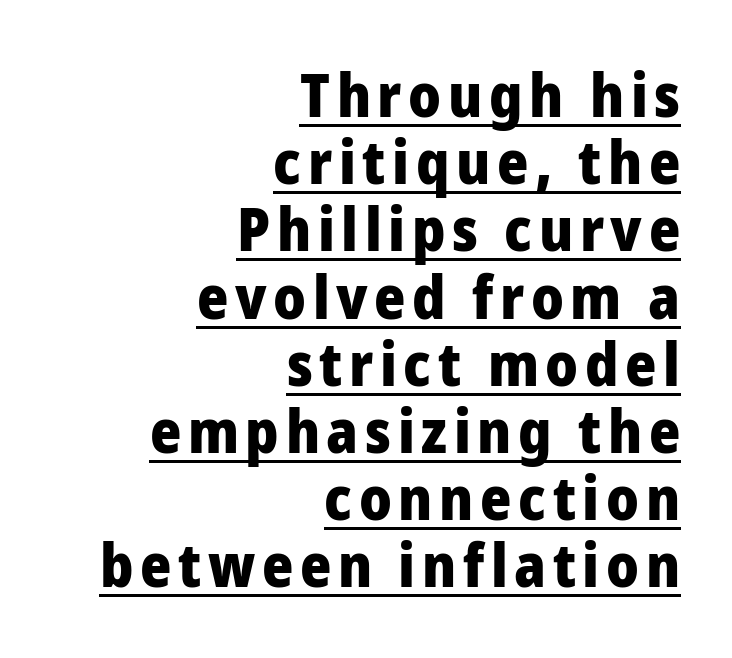
Q: Is the text bold? A: Yes.
Q: Is the text italic (slanted)? A: No, it is upright.
Q: Is the typeface a serif or a sans-serif typeface? A: Sans-serif.
Q: Is the text underlined? A: Yes.
Q: How is the paragraph aligned? A: Right-aligned.
Q: Is the spacing between lines tight, normal or loose? A: Tight.
Q: Width (condensed, normal, or wide)? A: Normal.
Q: Stroke contrast? A: Low.
Q: x-height? A: Medium.
Q: Monospaced? A: No.
